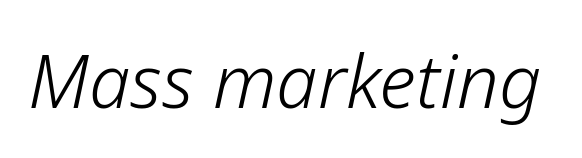
The image shows 74 px light type, italic (leaning right); set normal letter spacing, not underlined; low stroke contrast and a medium x-height.
